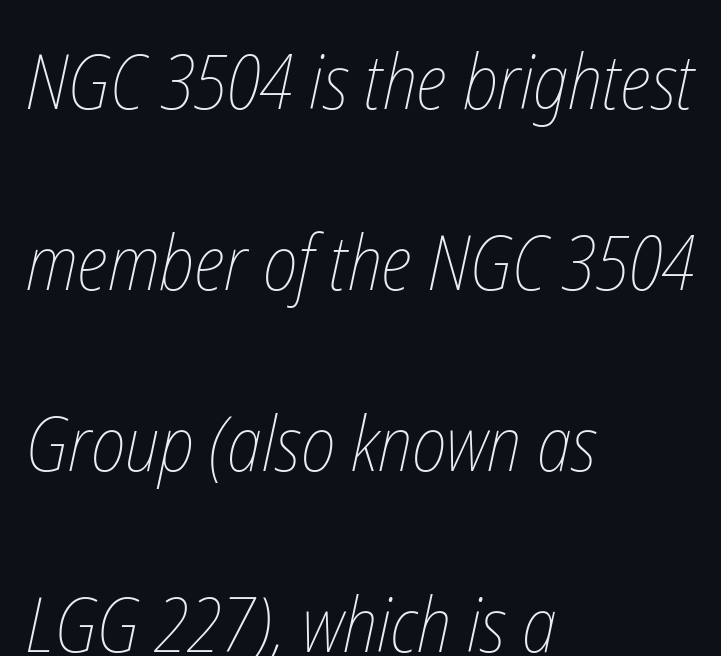
{"bold": "no", "weight": "thin", "width": "condensed", "stroke_contrast": "low", "x_height": "medium", "monospaced": "no", "underline": "no", "align": "left", "line_spacing": "loose", "line_spacing_ratio": 2.35, "letter_spacing": "normal", "letter_spacing_em": 0.0, "glyph_px": 77}
